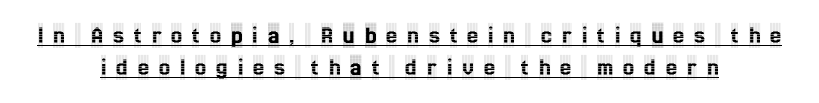
Q: Is the text italic (slanted)? A: No, it is upright.
Q: Is the text underlined? A: Yes.
Q: How is the paragraph aligned? A: Centered.
Q: Is the spacing between letters normal or unusually wide? A: Unusually wide.
Q: Is the spacing between lines tight, normal or loose? A: Normal.
